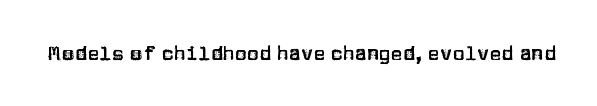
Q: Is the text italic (slanted)? A: No, it is upright.
Q: Is the text underlined? A: No.
Q: Is the spacing between letters normal or unusually wide? A: Normal.
